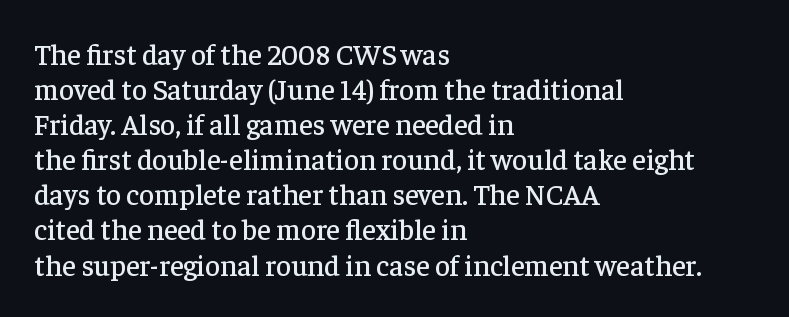
{"serif": "yes", "italic": "no", "width": "normal", "stroke_contrast": "low", "x_height": "medium", "monospaced": "no", "underline": "no", "align": "left", "line_spacing_ratio": 1.21, "letter_spacing": "normal", "letter_spacing_em": 0.0, "glyph_px": 29}
